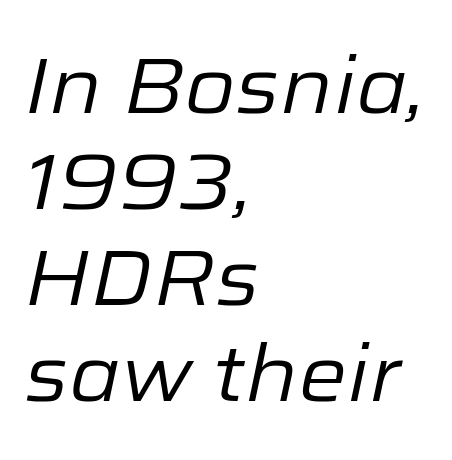
Style check: oblique. The face used here is proportionally spaced, like ordinary book or web type. Is the stroke heavy? The answer is a plain regular-or-lighter. Characters follow at the spacing the type designer built in.
